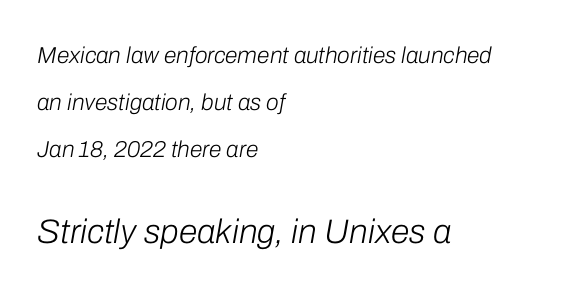
The image shows 34 px light type, italic (leaning right); set left-aligned, loose line spacing (2.04x), normal letter spacing, not underlined; the second (bottom) block is 1.48x larger; low stroke contrast and a medium x-height.
